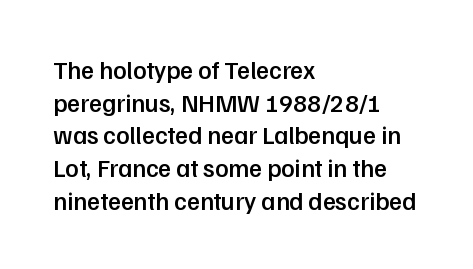
Q: Is the text bold? A: Semi-bold.
Q: Is the text italic (slanted)? A: No, it is upright.
Q: Is the text underlined? A: No.
Q: How is the paragraph aligned? A: Left-aligned.
Q: Is the spacing between letters normal or unusually wide? A: Normal.
Q: Is the spacing between lines tight, normal or loose? A: Normal.
